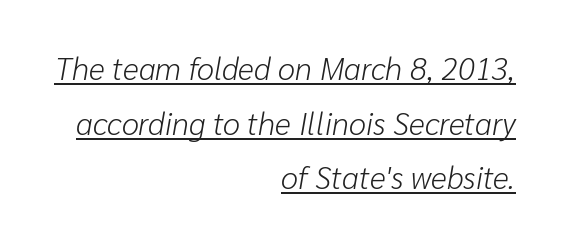
{"italic": "yes", "lean": "right", "slant_degrees": 10, "bold": "no", "weight": "light", "width": "normal", "stroke_contrast": "low", "x_height": "medium", "monospaced": "no", "underline": "yes", "align": "right", "line_spacing_ratio": 1.76, "letter_spacing": "normal", "letter_spacing_em": 0.0, "glyph_px": 31}
